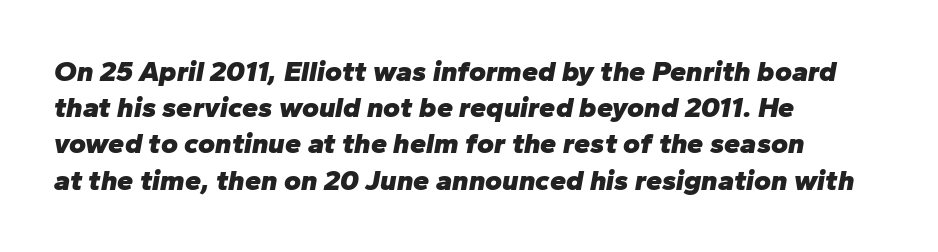
Any mark beneath the type? The region is blank. Between one letter and the next there's only the usual sliver of space. The rendering anchors every line to the left-hand side. The rendering applies a slant to the glyphs.
